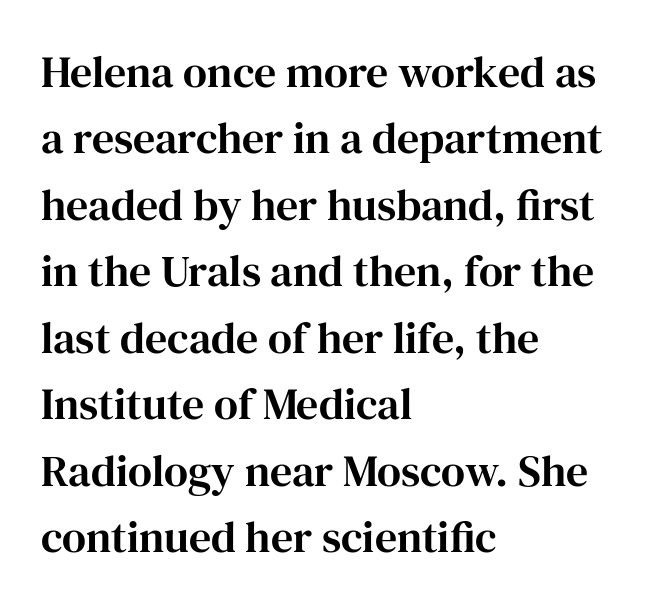
Typeset ragged right — the left edge is the straight one. Are there feet on the stems? There are — it's a serif. The letterforms sit shoulder to shoulder at normal distance. Clear beneath every line of the passage.
